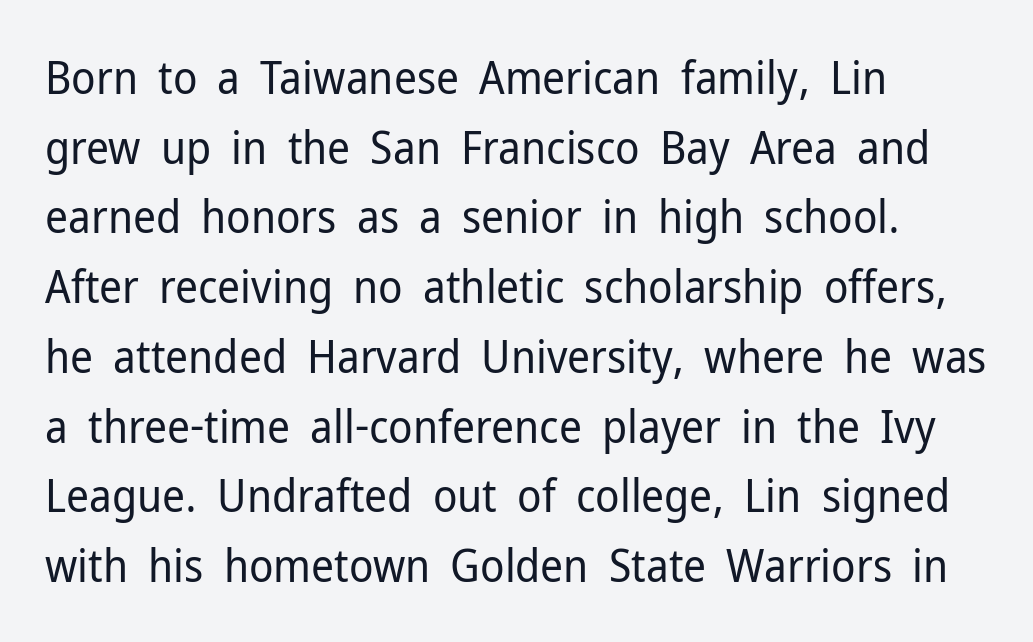
Q: Is the text bold? A: No.
Q: Is the text italic (slanted)? A: No, it is upright.
Q: Is the typeface a serif or a sans-serif typeface? A: Sans-serif.
Q: Is the text underlined? A: No.
Q: How is the paragraph aligned? A: Left-aligned.
Q: Is the spacing between letters normal or unusually wide? A: Normal.
Q: Is the spacing between lines tight, normal or loose? A: Normal.
Q: Width (condensed, normal, or wide)? A: Normal.
Q: Stroke contrast? A: Low.
Q: x-height? A: Medium.
Q: Monospaced? A: No.
